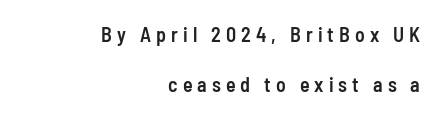
The image shows 20 px text type, upright; set right-aligned, loose line spacing (2.48x), unusually wide letter spacing (+0.25 em), not underlined.
